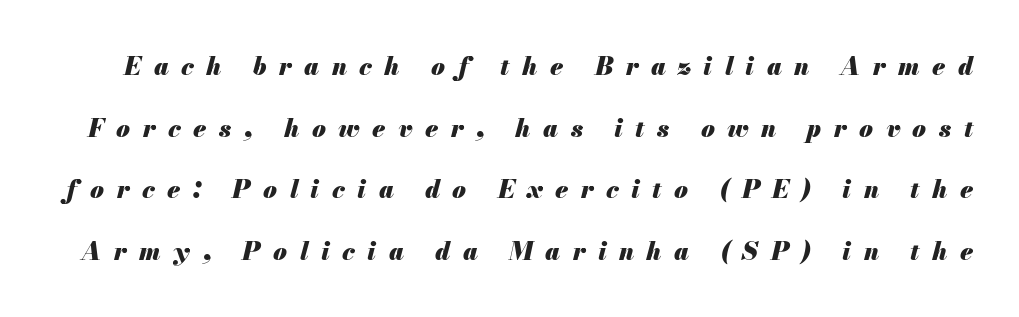
{"italic": "yes", "lean": "right", "slant_degrees": 13, "bold": "yes", "underline": "no", "line_spacing": "loose", "line_spacing_ratio": 2.47, "letter_spacing": "wide", "letter_spacing_em": 0.5, "glyph_px": 25}
